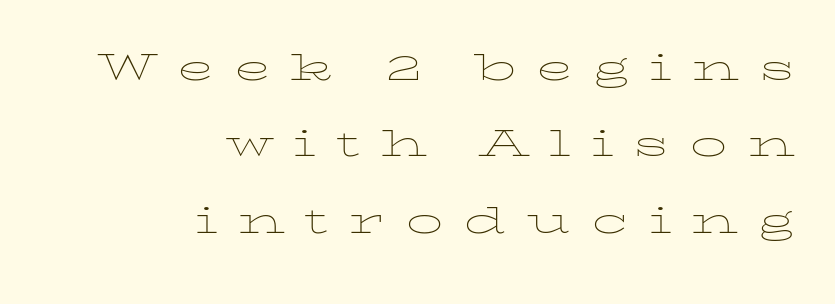
The image shows 49 px thin, wide type, upright; set right-aligned, normal line spacing (1.56x), unusually wide letter spacing (+0.4 em), not underlined; low stroke contrast and a medium x-height.
